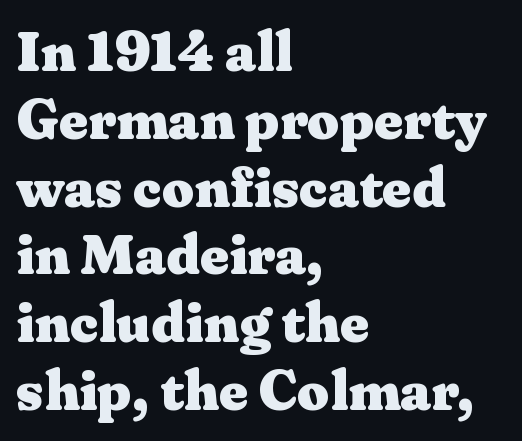
Q: Is the text bold? A: Yes.
Q: Is the text italic (slanted)? A: No, it is upright.
Q: Is the typeface a serif or a sans-serif typeface? A: Serif.
Q: Is the text underlined? A: No.
Q: How is the paragraph aligned? A: Left-aligned.
Q: Is the spacing between letters normal or unusually wide? A: Normal.
Q: Width (condensed, normal, or wide)? A: Wide.
Q: Stroke contrast? A: Medium.
Q: x-height? A: Medium.
Q: Monospaced? A: No.
